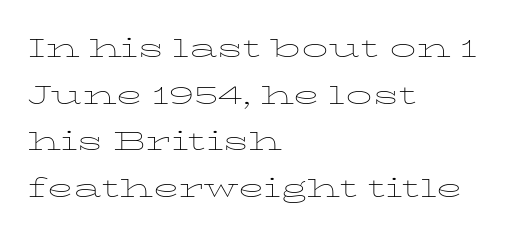
Q: Is the text bold? A: No.
Q: Is the text italic (slanted)? A: No, it is upright.
Q: Is the text underlined? A: No.
Q: How is the paragraph aligned? A: Left-aligned.
Q: Is the spacing between letters normal or unusually wide? A: Normal.
Q: Is the spacing between lines tight, normal or loose? A: Normal.
Q: Width (condensed, normal, or wide)? A: Wide.
Q: Stroke contrast? A: Low.
Q: x-height? A: Medium.
Q: Monospaced? A: No.
